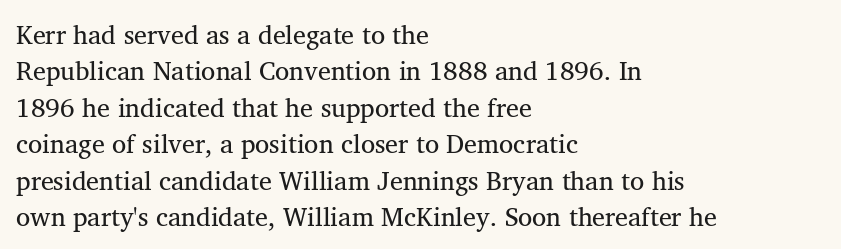
Q: Is the text bold? A: No.
Q: Is the text underlined? A: No.
Q: How is the paragraph aligned? A: Left-aligned.
Q: Is the spacing between letters normal or unusually wide? A: Normal.
Q: Is the spacing between lines tight, normal or loose? A: Normal.
